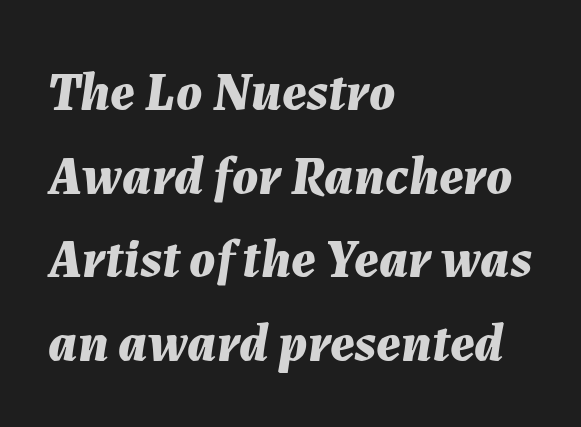
Compared with a centered layout, this one pins lines to the left instead. You could not count columns in this text — the font is proportionally spaced. If you drew a line through each stem, it would be angled. The specimen omits any rule beneath the text block's lines. Successive baselines arrive at the customary interval. Inter-character spacing is left at the font's built-in metrics.
